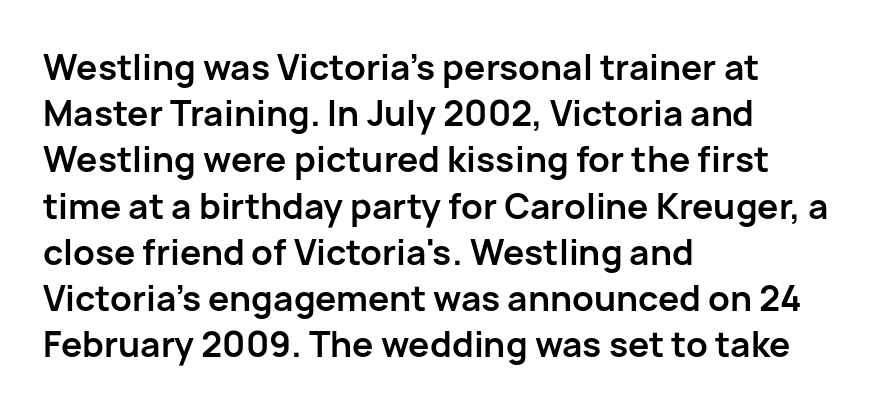
The image shows 34 px bold sans-serif type, upright; set left-aligned, normal line spacing (1.36x), normal letter spacing, not underlined; low stroke contrast and a medium x-height.
